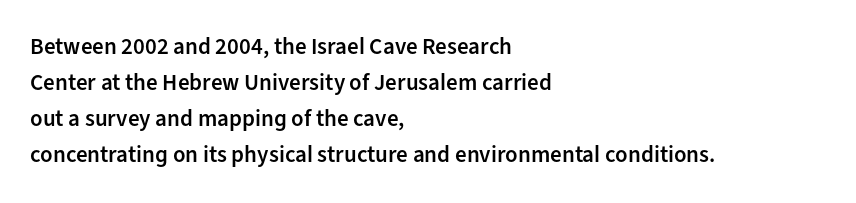
The image shows 23 px text type, upright; set left-aligned, normal line spacing (1.57x), normal letter spacing, not underlined.
